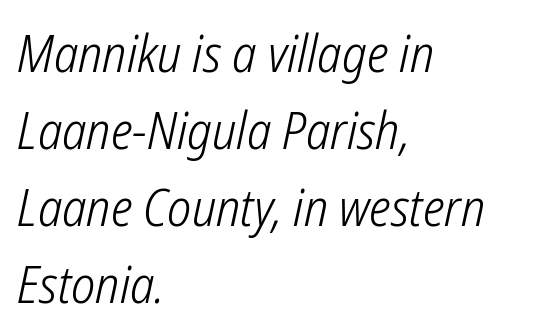
Q: Is the text bold? A: No.
Q: Is the typeface a serif or a sans-serif typeface? A: Sans-serif.
Q: Is the text underlined? A: No.
Q: How is the paragraph aligned? A: Left-aligned.
Q: Is the spacing between letters normal or unusually wide? A: Normal.
Q: Is the spacing between lines tight, normal or loose? A: Normal.
Q: Width (condensed, normal, or wide)? A: Condensed.
Q: Stroke contrast? A: Low.
Q: x-height? A: Medium.
Q: Monospaced? A: No.
